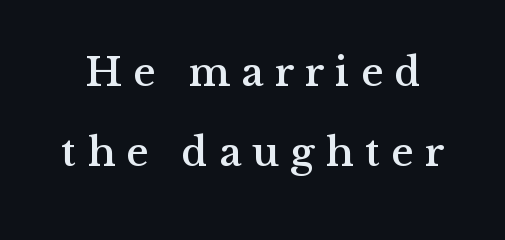
The image shows 42 px serif type, upright; set loose line spacing (1.91x), unusually wide letter spacing (+0.27 em), not underlined; medium stroke contrast and a medium x-height.
